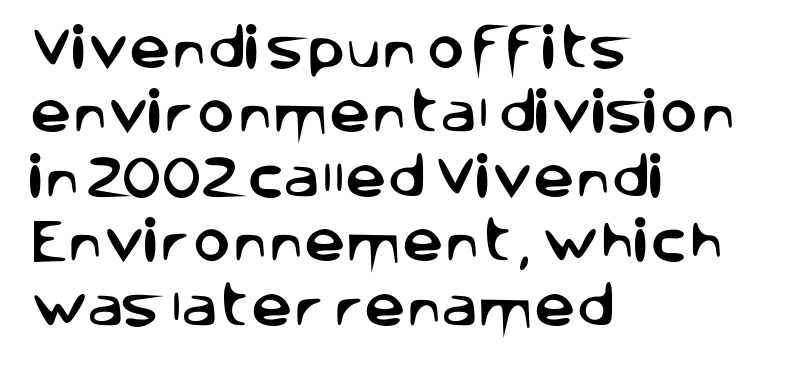
{"serif": "no", "italic": "no", "width": "normal", "stroke_contrast": "low", "x_height": "large", "monospaced": "no", "underline": "no", "align": "left", "line_spacing": "normal", "line_spacing_ratio": 1.4, "letter_spacing": "normal", "letter_spacing_em": 0.0, "glyph_px": 46}
